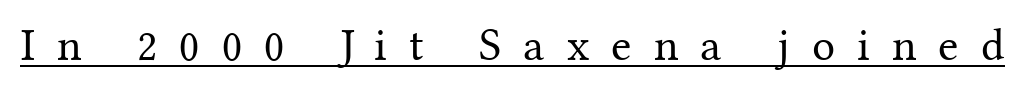
The image shows 46 px regular-weight serif type, upright; set unusually wide letter spacing (+0.48 em), underlined; medium stroke contrast and a medium x-height.
